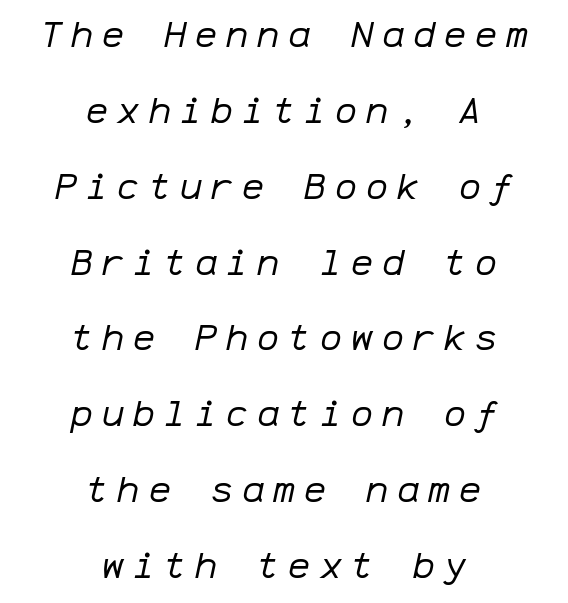
The image shows 37 px regular-weight type, italic (leaning right), monospaced; set centered, loose line spacing (2.05x), unusually wide letter spacing (+0.24 em), not underlined; low stroke contrast and a medium x-height.
